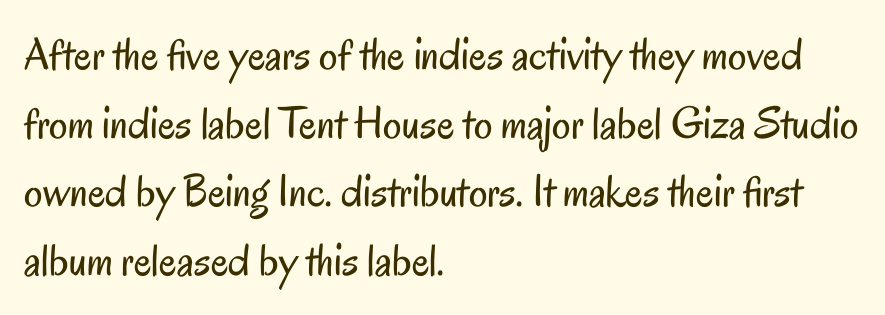
Reading down the block, your eye returns to a fixed left position each line. Any mark beneath the type? The region is blank. These lines were composed using upright roman letters. The rendering uses natural spacing where letterforms have individual widths. Stroke terminals: plain, sans-serif. Successive baselines arrive at the customary interval.
